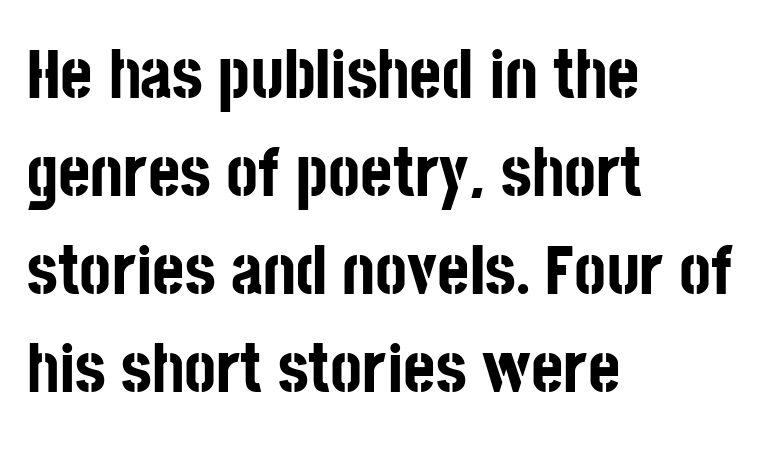
Is the block centered? No — it sits flush against the left margin. Typographic density is high because the face is bold. Note: no serifs on the glyphs. The block of text has a typical density, with ordinary space between rows.
